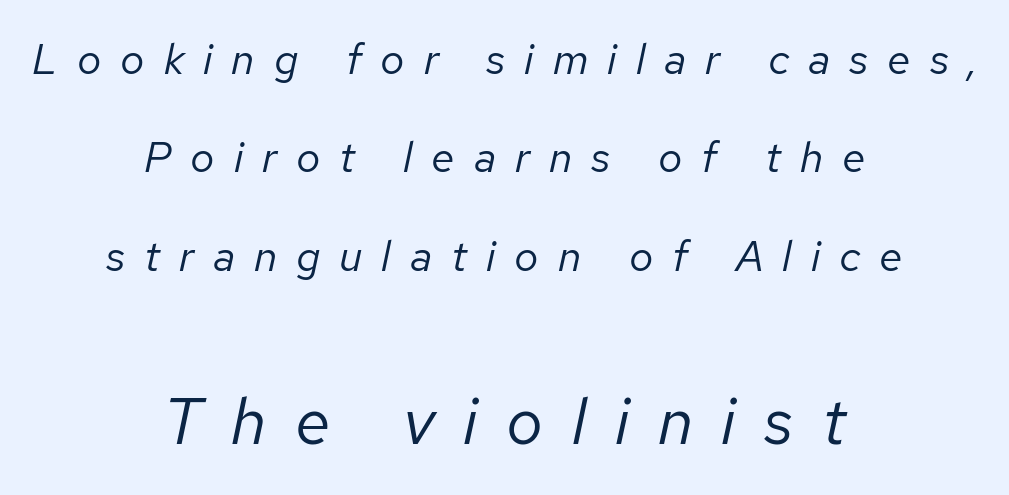
Q: Is the text bold? A: No.
Q: Is the text italic (slanted)? A: Yes, it leans right by about 12 degrees.
Q: Is the text underlined? A: No.
Q: How is the paragraph aligned? A: Centered.
Q: Is the spacing between letters normal or unusually wide? A: Unusually wide.
Q: Is the spacing between lines tight, normal or loose? A: Loose.
Q: Which block of text is set in a larger size, the first (top) or the second (bottom)? A: The second (bottom) one.
Q: Width (condensed, normal, or wide)? A: Normal.
Q: Stroke contrast? A: Low.
Q: x-height? A: Medium.
Q: Monospaced? A: No.
